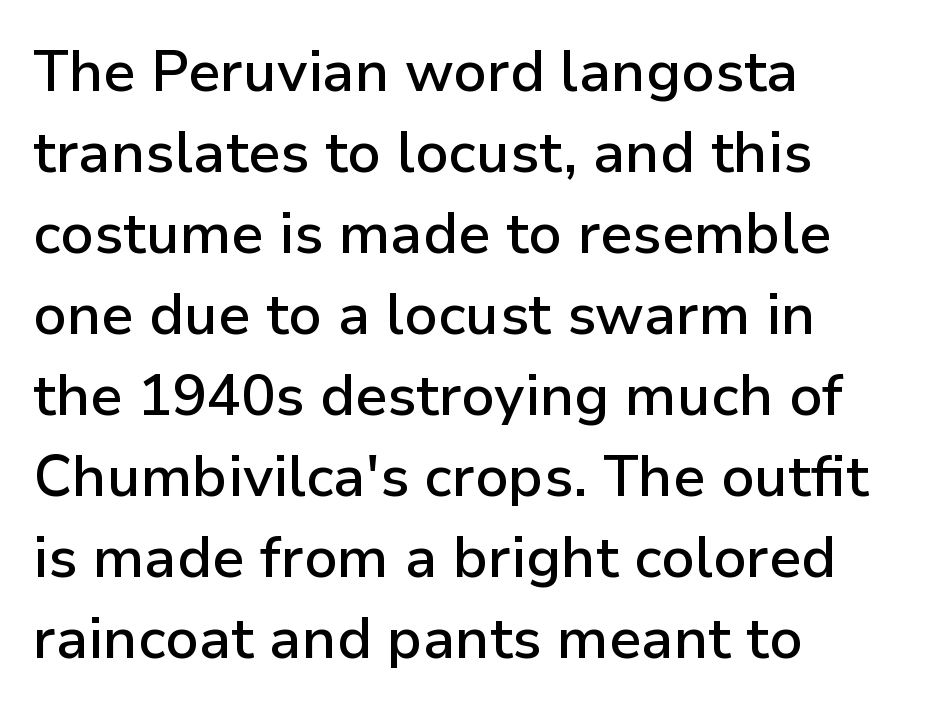
The image shows 57 px semibold sans-serif type, upright; set left-aligned, normal line spacing (1.42x), normal letter spacing, not underlined; low stroke contrast and a medium x-height.
